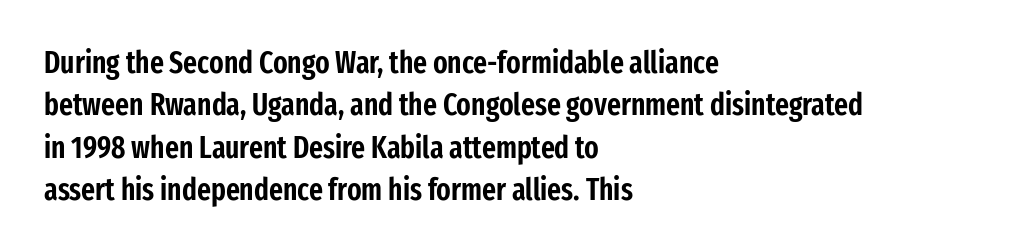
{"serif": "no", "italic": "no", "width": "condensed", "stroke_contrast": "low", "x_height": "medium", "monospaced": "no", "underline": "no", "align": "left", "line_spacing": "normal", "line_spacing_ratio": 1.41, "letter_spacing": "normal", "letter_spacing_em": 0.0, "glyph_px": 30}
